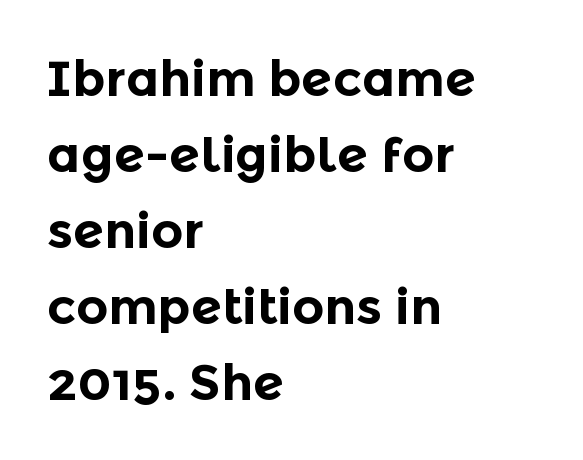
Each word holds together tightly as a unit, with standard inter-letter gaps. Character widths vary here, with narrow letters taking less room than wide ones. The foot of each line stays bare and open. Posture: vertical.
